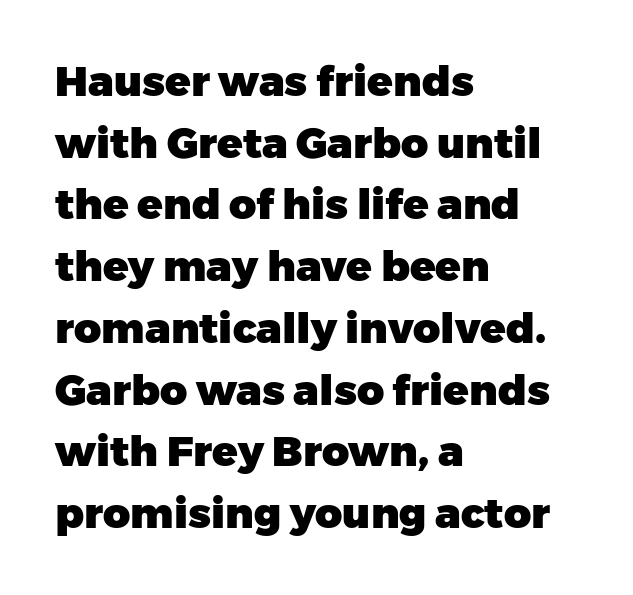
{"serif": "no", "italic": "no", "bold": "yes", "weight": "heavy", "width": "normal", "stroke_contrast": "low", "x_height": "medium", "monospaced": "no", "underline": "no", "align": "left", "line_spacing": "normal", "line_spacing_ratio": 1.47, "letter_spacing": "normal", "letter_spacing_em": 0.0, "glyph_px": 42}
